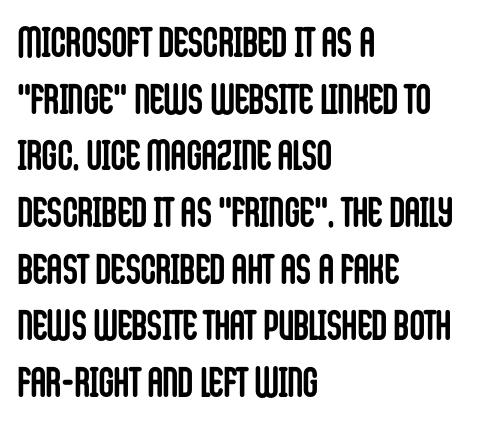
The image shows 42 px semibold, condensed sans-serif type, upright; set left-aligned, normal line spacing (1.35x), normal letter spacing, not underlined; low stroke contrast and a large x-height.
